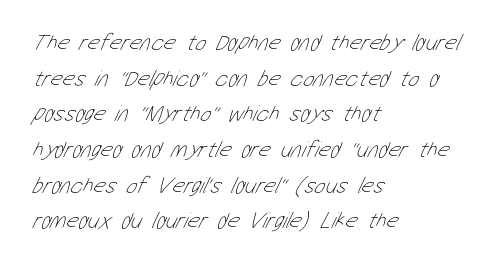
Which margin do the lines hug? The left one — the right edge is uneven. What stands out about the letter spacing? Nothing — it is the standard amount. One glance says typical: line gaps are just what's usual. Check under the words: just untouched page. Weight class: somewhere from thin through regular.
